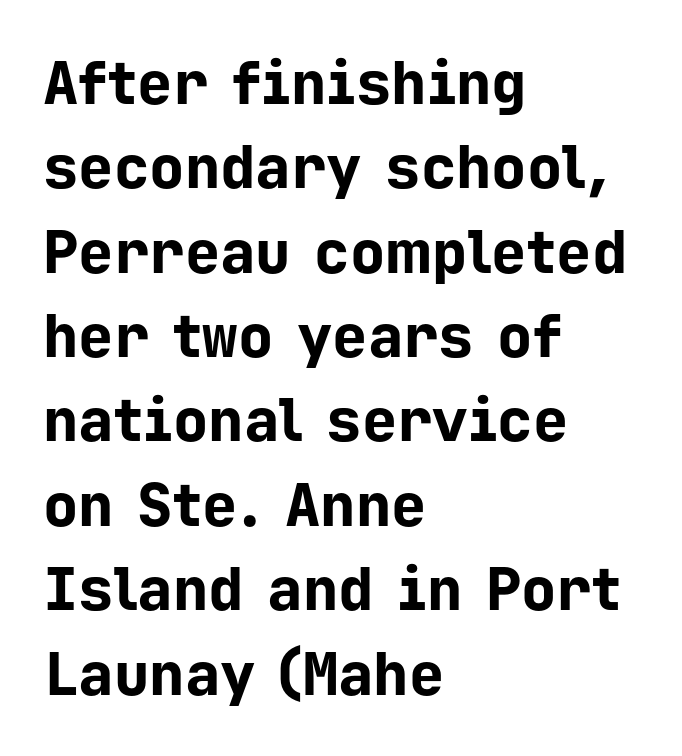
Q: Is the text bold? A: Yes.
Q: Is the text italic (slanted)? A: No, it is upright.
Q: Is the typeface a serif or a sans-serif typeface? A: Sans-serif.
Q: Is the text underlined? A: No.
Q: How is the paragraph aligned? A: Left-aligned.
Q: Is the spacing between letters normal or unusually wide? A: Normal.
Q: Is the spacing between lines tight, normal or loose? A: Normal.
Q: Width (condensed, normal, or wide)? A: Normal.
Q: Stroke contrast? A: Low.
Q: x-height? A: Medium.
Q: Monospaced? A: Yes.
